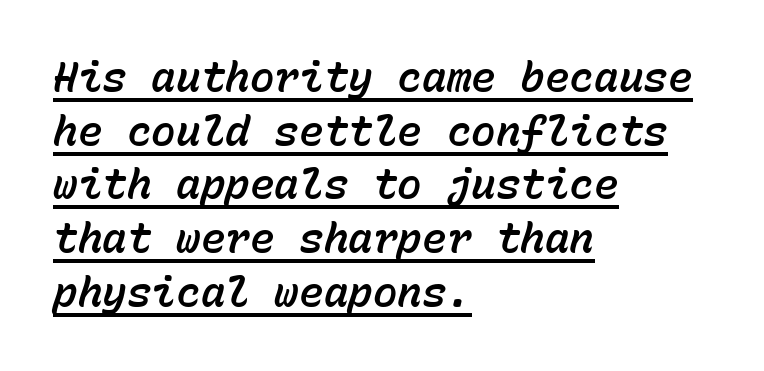
{"italic": "yes", "lean": "right", "slant_degrees": 15, "width": "normal", "stroke_contrast": "low", "x_height": "medium", "monospaced": "yes", "underline": "yes", "align": "left", "line_spacing": "normal", "line_spacing_ratio": 1.31, "letter_spacing": "normal", "letter_spacing_em": 0.0, "glyph_px": 41}
